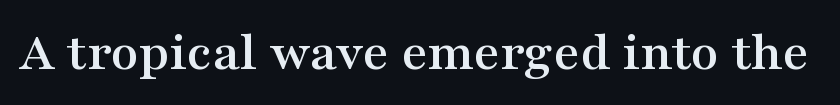
The image shows 57 px wide serif type, upright; set normal letter spacing, not underlined; medium stroke contrast and a medium x-height.
